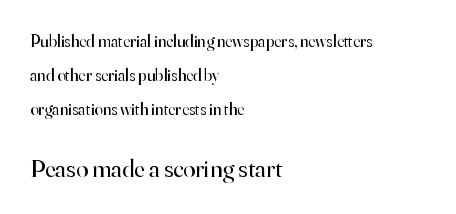
Q: Is the text bold? A: No.
Q: Is the text italic (slanted)? A: No, it is upright.
Q: Is the text underlined? A: No.
Q: How is the paragraph aligned? A: Left-aligned.
Q: Is the spacing between letters normal or unusually wide? A: Normal.
Q: Is the spacing between lines tight, normal or loose? A: Loose.
Q: Which block of text is set in a larger size, the first (top) or the second (bottom)? A: The second (bottom) one.
